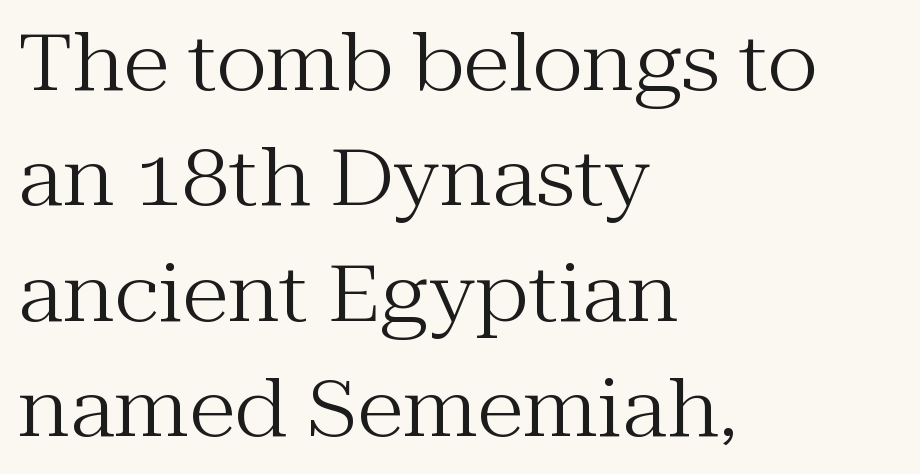
The image shows 77 px regular-weight serif type, upright; set left-aligned, normal line spacing (1.5x), normal letter spacing, not underlined; medium stroke contrast and a medium x-height.
